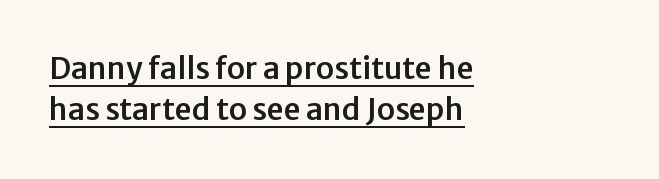
Q: Is the text italic (slanted)? A: No, it is upright.
Q: Is the typeface a serif or a sans-serif typeface? A: Sans-serif.
Q: Is the text underlined? A: Yes.
Q: How is the paragraph aligned? A: Left-aligned.
Q: Is the spacing between letters normal or unusually wide? A: Normal.
Q: Is the spacing between lines tight, normal or loose? A: Normal.
Q: Width (condensed, normal, or wide)? A: Normal.
Q: Stroke contrast? A: Low.
Q: x-height? A: Medium.
Q: Monospaced? A: No.
